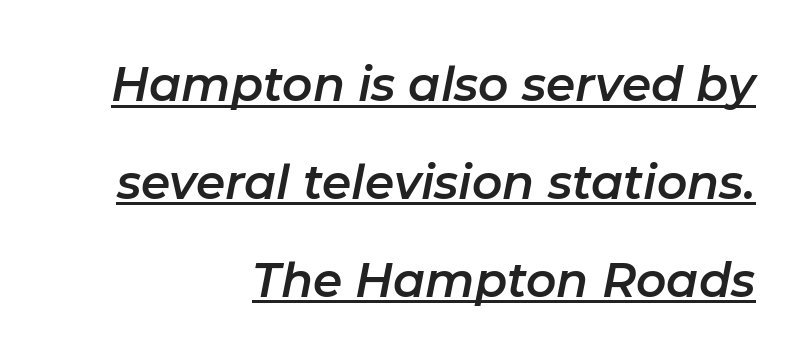
The image shows 47 px text type, italic (leaning right); set right-aligned, loose line spacing (2.08x), normal letter spacing, underlined; low stroke contrast and a medium x-height.
